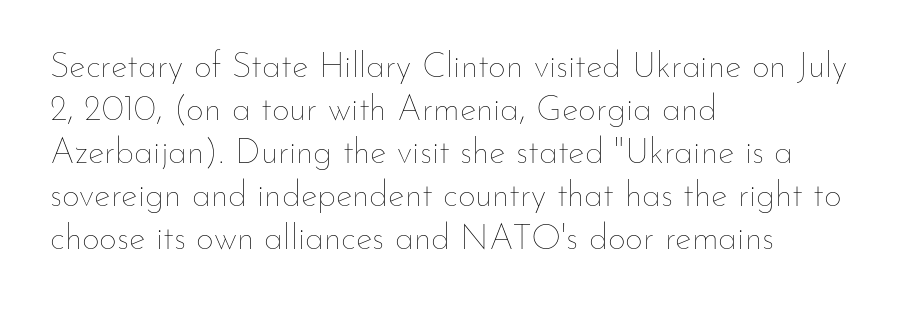
The image shows 35 px thin type, upright; set left-aligned, line spacing 1.23x, normal letter spacing, not underlined; low stroke contrast and a small x-height.
